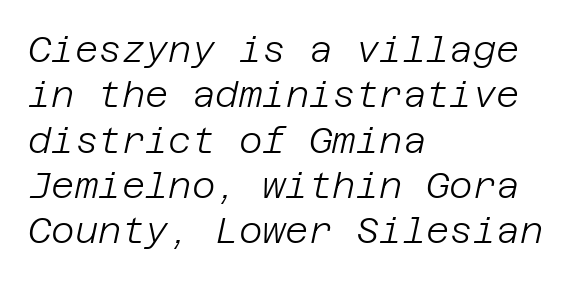
The image shows 36 px light type, italic (leaning right); set left-aligned, normal line spacing (1.26x), normal letter spacing, not underlined; low stroke contrast and a large x-height.
